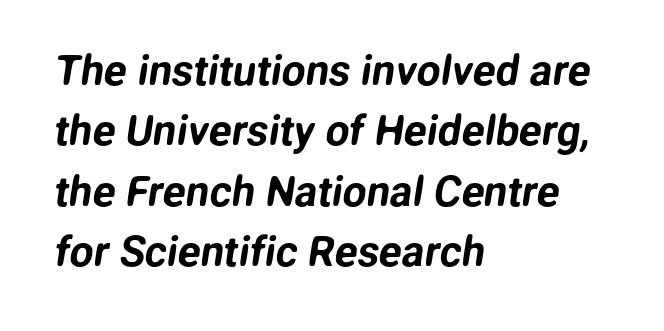
{"serif": "no", "width": "normal", "stroke_contrast": "low", "x_height": "medium", "monospaced": "no", "underline": "no", "align": "left", "line_spacing": "normal", "line_spacing_ratio": 1.44, "letter_spacing": "normal", "letter_spacing_em": 0.0, "glyph_px": 42}
